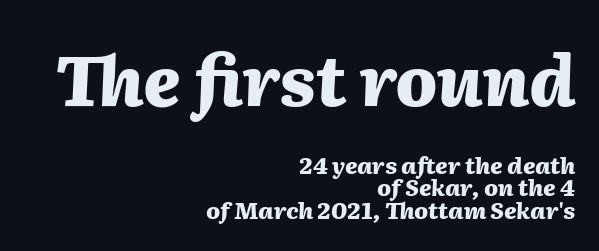
The image shows 69 px heavy type, italic (leaning right); set right-aligned, tight line spacing (0.97x), normal letter spacing, not underlined; the first (top) block is 3.0x larger; medium stroke contrast and a medium x-height.
